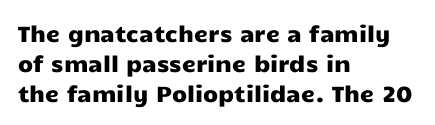
{"italic": "no", "underline": "no", "align": "left", "line_spacing": "normal", "line_spacing_ratio": 1.36, "letter_spacing": "normal", "letter_spacing_em": 0.0, "glyph_px": 22}
